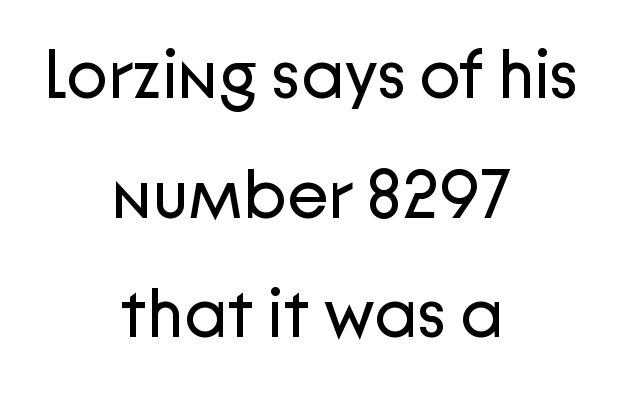
Centered paragraph, ragged on both sides. The axis of the letterforms is exactly vertical. Unlike a traditional serif, this face leaves its strokes unadorned. Is this a heavy cut? Hardly; it is regular or lighter.
